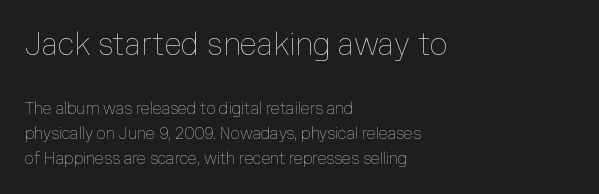
{"italic": "no", "bold": "no", "weight": "thin", "width": "normal", "stroke_contrast": "low", "x_height": "medium", "monospaced": "no", "underline": "no", "align": "left", "line_spacing": "normal", "line_spacing_ratio": 1.56, "letter_spacing": "normal", "letter_spacing_em": 0.0, "larger_block": "first", "size_ratio": 1.94, "glyph_px": 31}
